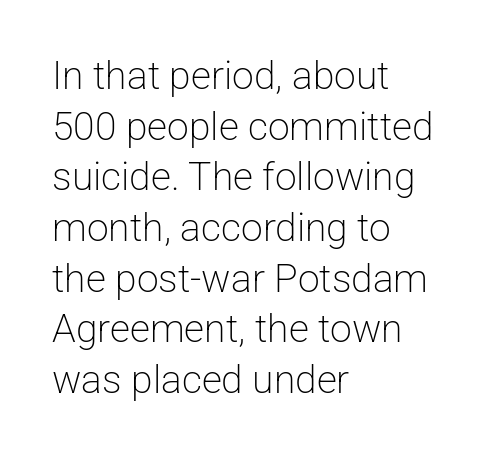
Q: Is the text bold? A: No.
Q: Is the text italic (slanted)? A: No, it is upright.
Q: Is the typeface a serif or a sans-serif typeface? A: Sans-serif.
Q: Is the text underlined? A: No.
Q: How is the paragraph aligned? A: Left-aligned.
Q: Is the spacing between letters normal or unusually wide? A: Normal.
Q: Is the spacing between lines tight, normal or loose? A: Normal.
Q: Width (condensed, normal, or wide)? A: Normal.
Q: Stroke contrast? A: Low.
Q: x-height? A: Medium.
Q: Monospaced? A: No.
